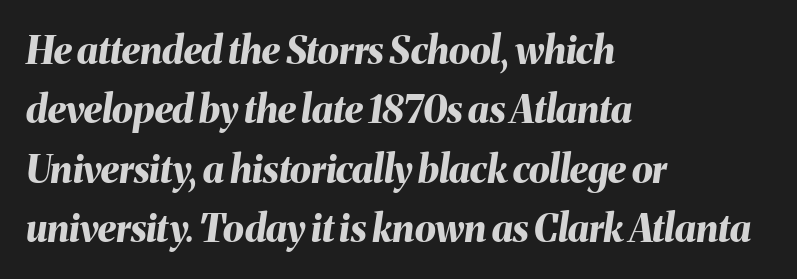
Where is the straight margin? On the left. Each word holds together tightly as a unit, with standard inter-letter gaps. Any mark beneath the type? The region is blank. Line spacing here is normal. These words are printed bold, with thick strokes throughout. The face used here is proportionally spaced, like ordinary book or web type.
